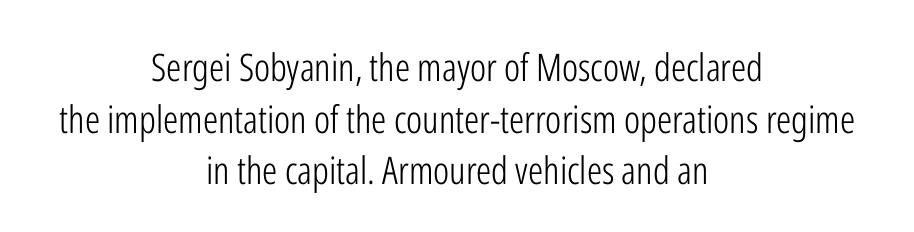
{"serif": "no", "italic": "no", "bold": "no", "weight": "light", "width": "condensed", "stroke_contrast": "low", "x_height": "medium", "monospaced": "no", "underline": "no", "align": "center", "line_spacing": "normal", "line_spacing_ratio": 1.36, "letter_spacing": "normal", "letter_spacing_em": 0.0, "glyph_px": 38}
